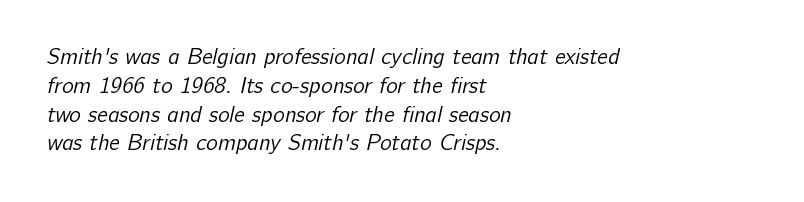
{"bold": "no", "underline": "no", "align": "left", "line_spacing": "normal", "line_spacing_ratio": 1.31, "letter_spacing": "normal", "letter_spacing_em": 0.0, "glyph_px": 22}
